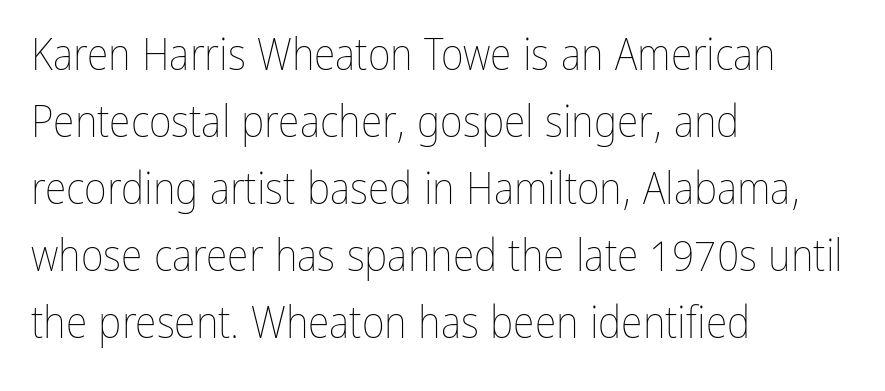
The setting favours the left margin, as ordinary paragraphs usually do. This sample keeps an unexceptional amount of space between lines. Spacing verdict: proportional, widths tailored to each character. These lines were composed using upright roman letters. Check under the words: just untouched page.
